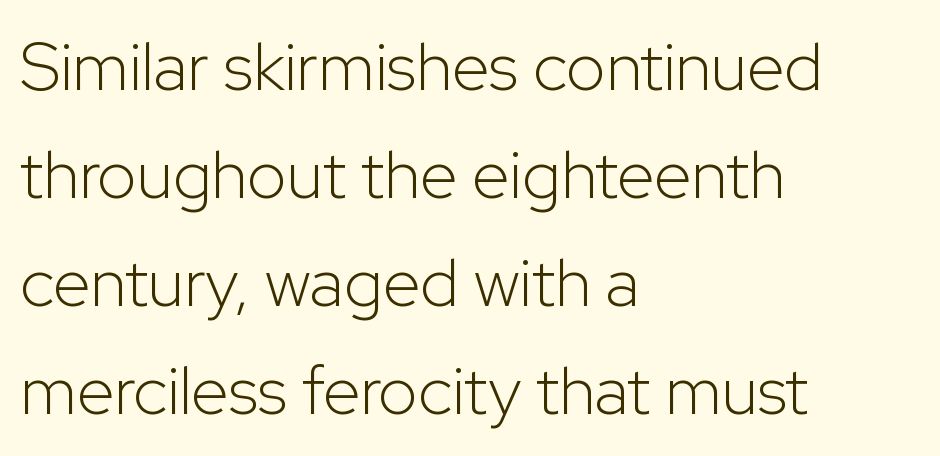
{"serif": "no", "italic": "no", "bold": "no", "weight": "light", "width": "normal", "stroke_contrast": "low", "x_height": "medium", "monospaced": "no", "underline": "no", "align": "left", "line_spacing": "normal", "line_spacing_ratio": 1.59, "letter_spacing": "normal", "letter_spacing_em": 0.0, "glyph_px": 68}
